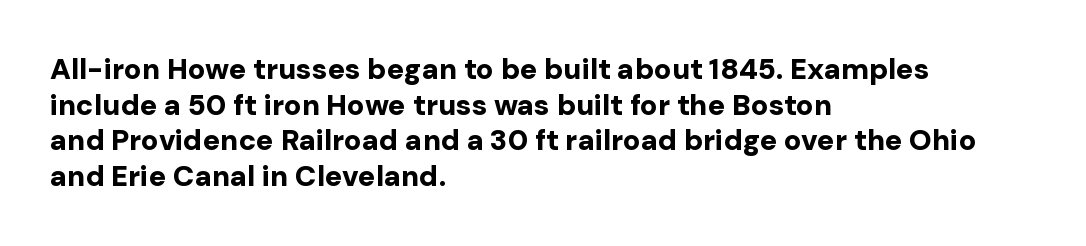
Q: Is the text bold? A: Yes.
Q: Is the text italic (slanted)? A: No, it is upright.
Q: Is the typeface a serif or a sans-serif typeface? A: Sans-serif.
Q: Is the text underlined? A: No.
Q: How is the paragraph aligned? A: Left-aligned.
Q: Is the spacing between letters normal or unusually wide? A: Normal.
Q: Width (condensed, normal, or wide)? A: Normal.
Q: Stroke contrast? A: Low.
Q: x-height? A: Medium.
Q: Monospaced? A: No.
